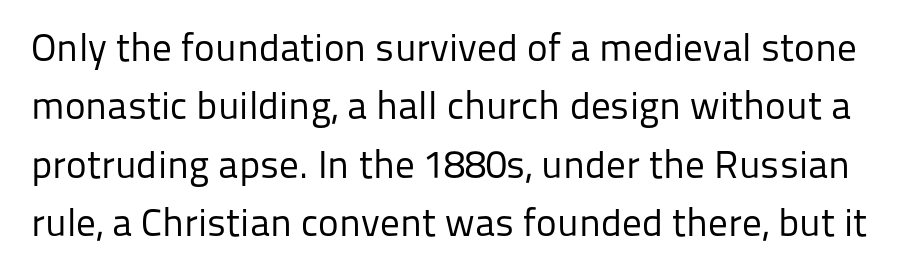
{"serif": "no", "italic": "no", "bold": "no", "weight": "regular", "width": "normal", "stroke_contrast": "low", "x_height": "medium", "monospaced": "no", "underline": "no", "line_spacing": "normal", "line_spacing_ratio": 1.5, "letter_spacing": "normal", "letter_spacing_em": 0.0, "glyph_px": 39}
